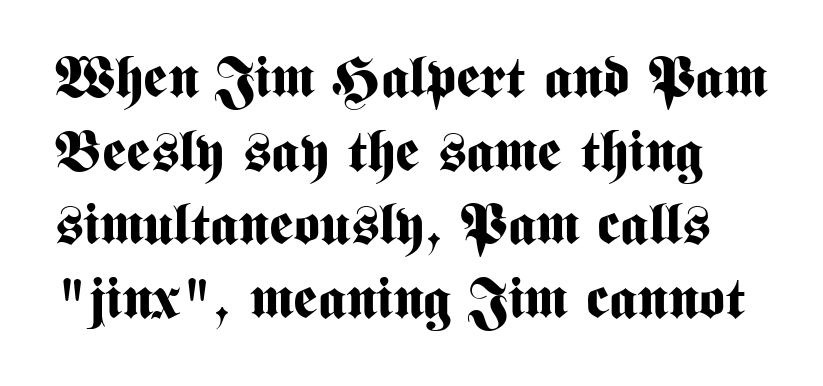
Q: Is the text bold? A: Yes.
Q: Is the text italic (slanted)? A: No, it is upright.
Q: Is the typeface a serif or a sans-serif typeface? A: Sans-serif.
Q: Is the text underlined? A: No.
Q: Is the spacing between letters normal or unusually wide? A: Normal.
Q: Is the spacing between lines tight, normal or loose? A: Normal.
Q: Width (condensed, normal, or wide)? A: Condensed.
Q: Stroke contrast? A: Medium.
Q: x-height? A: Medium.
Q: Monospaced? A: No.
